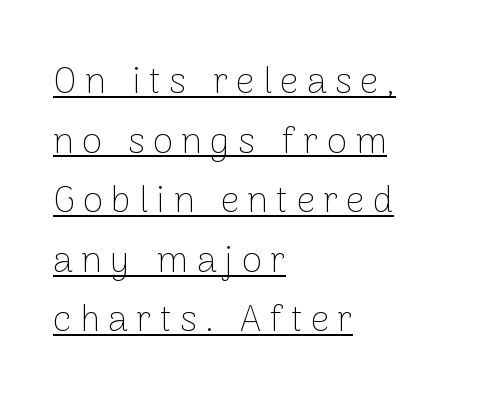
{"serif": "no", "italic": "no", "bold": "no", "weight": "thin", "width": "normal", "stroke_contrast": "low", "x_height": "medium", "monospaced": "no", "underline": "yes", "align": "left", "line_spacing": "normal", "line_spacing_ratio": 1.61, "letter_spacing": "wide", "letter_spacing_em": 0.22, "glyph_px": 37}
